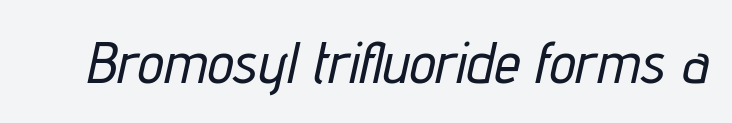
Is this a fixed-width face? No — the glyphs have proportional, varying widths. Underline: absent. Would a proofreader flag this as italicized? Yes. Short note: letters normally spaced.
